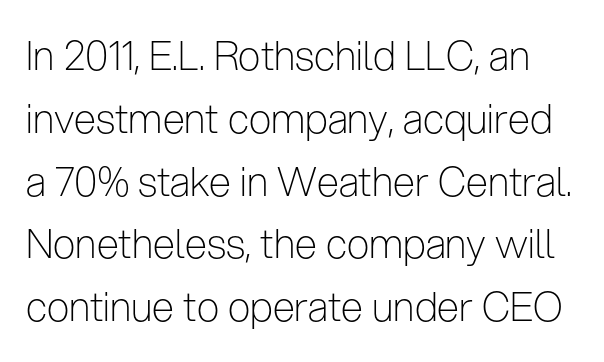
{"serif": "no", "italic": "no", "bold": "no", "weight": "light", "width": "condensed", "stroke_contrast": "low", "x_height": "medium", "monospaced": "no", "underline": "no", "line_spacing": "normal", "line_spacing_ratio": 1.57, "letter_spacing": "normal", "letter_spacing_em": 0.0, "glyph_px": 40}
